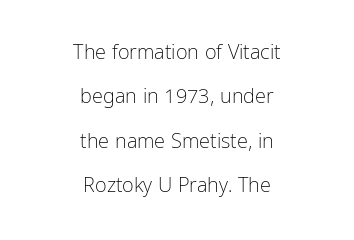
The image shows 20 px text type, upright; set centered, loose line spacing (2.22x), normal letter spacing, not underlined.
